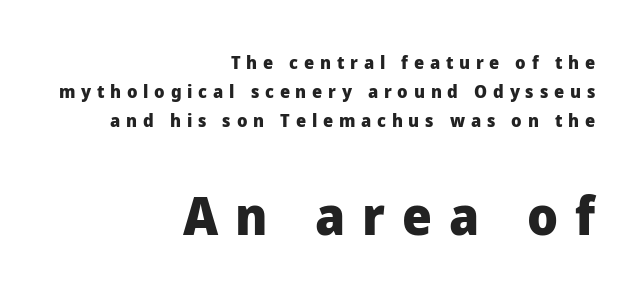
Q: Is the text bold? A: Yes.
Q: Is the text italic (slanted)? A: No, it is upright.
Q: Is the typeface a serif or a sans-serif typeface? A: Sans-serif.
Q: Is the text underlined? A: No.
Q: How is the paragraph aligned? A: Right-aligned.
Q: Is the spacing between letters normal or unusually wide? A: Unusually wide.
Q: Is the spacing between lines tight, normal or loose? A: Normal.
Q: Which block of text is set in a larger size, the first (top) or the second (bottom)? A: The second (bottom) one.
Q: Width (condensed, normal, or wide)? A: Normal.
Q: Stroke contrast? A: Low.
Q: x-height? A: Medium.
Q: Monospaced? A: No.
